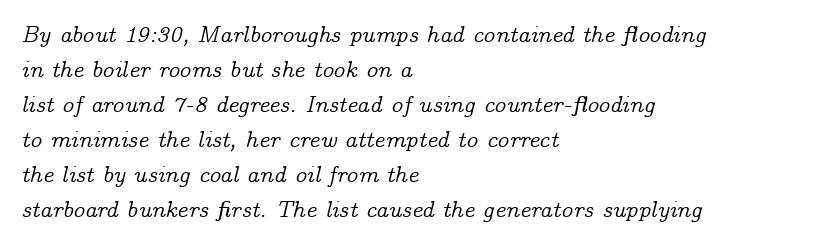
Q: Is the text italic (slanted)? A: Yes, it leans right by about 14 degrees.
Q: Is the text underlined? A: No.
Q: How is the paragraph aligned? A: Left-aligned.
Q: Is the spacing between letters normal or unusually wide? A: Normal.
Q: Is the spacing between lines tight, normal or loose? A: Normal.
